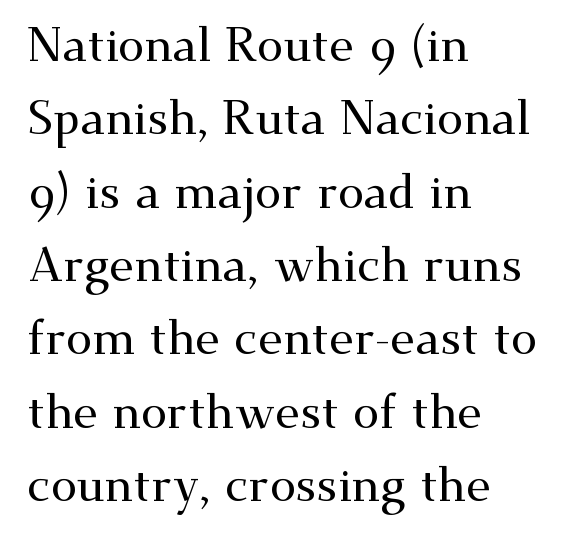
Q: Is the text italic (slanted)? A: No, it is upright.
Q: Is the typeface a serif or a sans-serif typeface? A: Serif.
Q: Is the text underlined? A: No.
Q: How is the paragraph aligned? A: Left-aligned.
Q: Is the spacing between letters normal or unusually wide? A: Normal.
Q: Is the spacing between lines tight, normal or loose? A: Normal.
Q: Width (condensed, normal, or wide)? A: Wide.
Q: Stroke contrast? A: Medium.
Q: x-height? A: Small.
Q: Monospaced? A: No.
